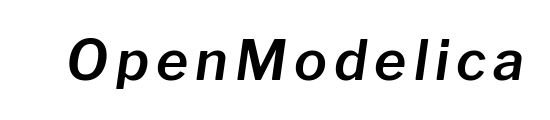
The image shows 55 px text type, italic (leaning right); set not underlined; low stroke contrast and a medium x-height.
